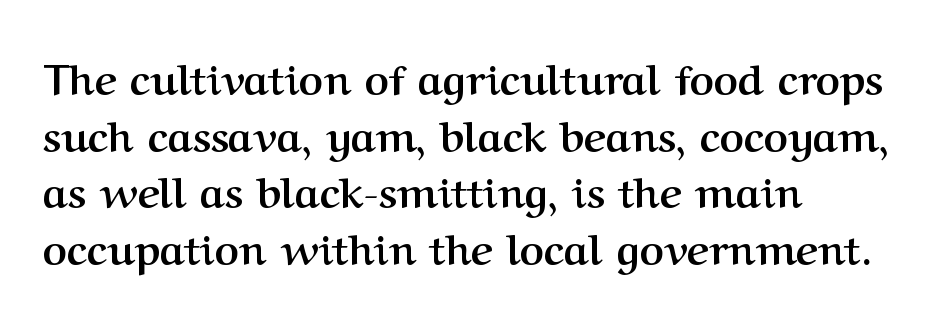
Q: Is the text bold? A: Yes.
Q: Is the text italic (slanted)? A: No, it is upright.
Q: Is the typeface a serif or a sans-serif typeface? A: Serif.
Q: Is the text underlined? A: No.
Q: How is the paragraph aligned? A: Left-aligned.
Q: Is the spacing between letters normal or unusually wide? A: Normal.
Q: Is the spacing between lines tight, normal or loose? A: Normal.
Q: Width (condensed, normal, or wide)? A: Normal.
Q: Stroke contrast? A: Medium.
Q: x-height? A: Medium.
Q: Monospaced? A: No.
